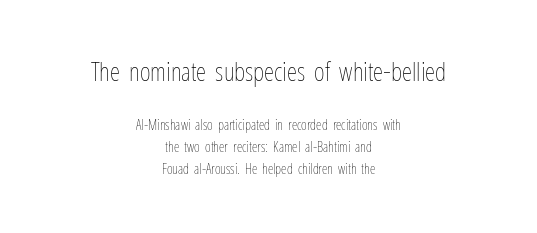
{"italic": "no", "bold": "no", "underline": "no", "align": "center", "line_spacing": "normal", "line_spacing_ratio": 1.58, "letter_spacing": "normal", "letter_spacing_em": 0.0, "larger_block": "first", "size_ratio": 1.86, "glyph_px": 26}
